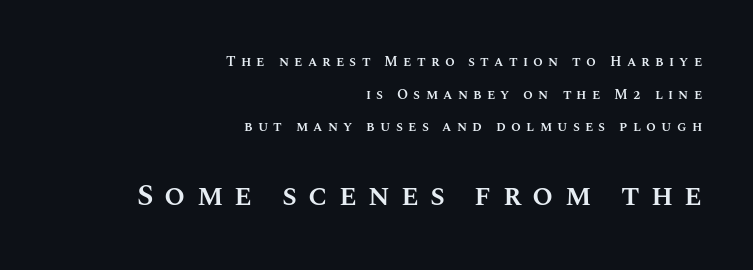
Which margin do the lines hug? The right one — the left edge is uneven. The type sits square on the baseline with zero lean. Descenders hang freely into open space. Rows of type keep a wide berth in the vertical direction. The font is running at a semibold setting, under full bold. Observe the wide spacing: letters keep a clear distance from each other.
